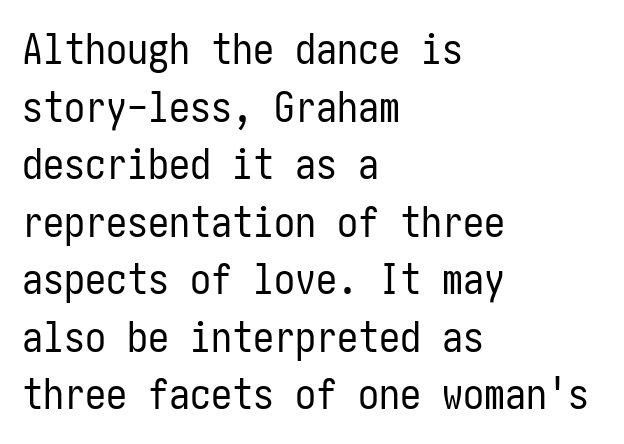
A typesetter would mark this as roman, not italic. This rendering uses left alignment, leaving the right contour irregular. Does the leading feel generous? No, just average. The letters sit at their default tracking, neither squeezed nor spread.
